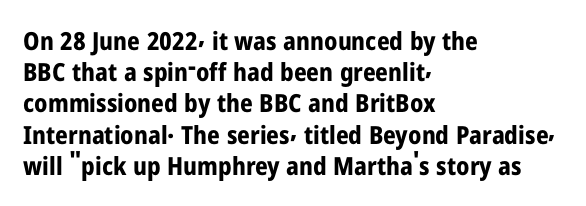
Caption: standard tracking, unaltered. Weight: bold. Line beginnings align vertically; line endings do not. The type sits square on the baseline with zero lean.
